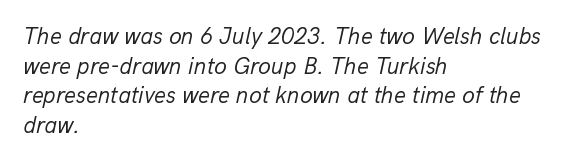
The image shows 23 px text type, italic (leaning right); set left-aligned, normal line spacing (1.29x), normal letter spacing, not underlined.
